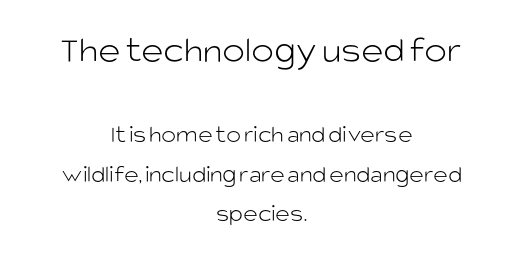
The image shows 38 px light sans-serif type, upright; set centered, normal line spacing (1.59x), normal letter spacing, not underlined; the first (top) block is 1.52x larger; low stroke contrast and a large x-height.
